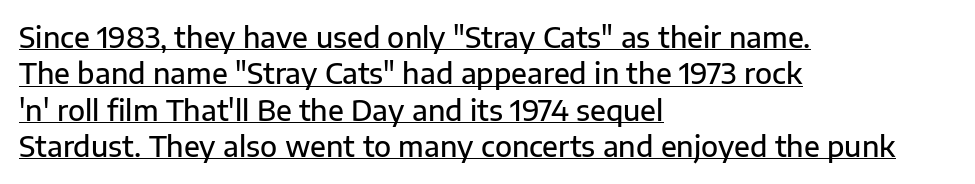
Q: Is the text bold? A: Semi-bold.
Q: Is the text italic (slanted)? A: No, it is upright.
Q: Is the typeface a serif or a sans-serif typeface? A: Sans-serif.
Q: Is the text underlined? A: Yes.
Q: How is the paragraph aligned? A: Left-aligned.
Q: Is the spacing between letters normal or unusually wide? A: Normal.
Q: Is the spacing between lines tight, normal or loose? A: Normal.
Q: Width (condensed, normal, or wide)? A: Normal.
Q: Stroke contrast? A: Low.
Q: x-height? A: Medium.
Q: Monospaced? A: No.
